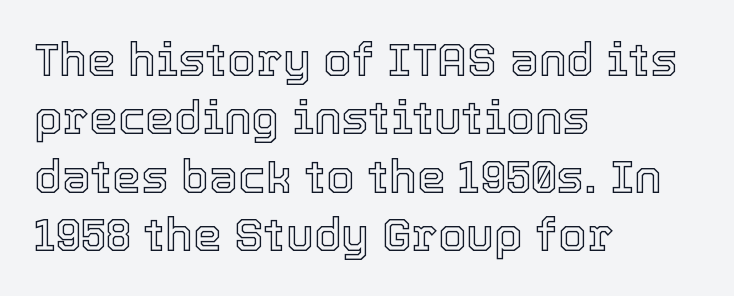
The image shows 46 px text type, upright; set left-aligned, normal line spacing (1.27x), normal letter spacing, not underlined; a medium x-height.
